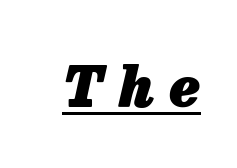
I'd describe the lettering as bold — thick and assertive. Is the letter spacing exaggerated? Yes — the characters are pushed far apart. This sample has the flowing, uneven cadence of proportional lettering. If you drew a line through each stem, it would be angled.
